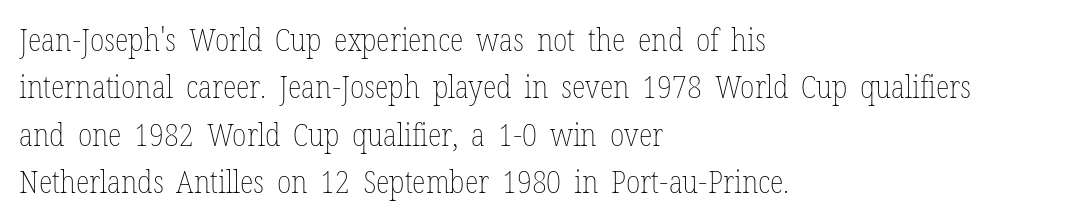
The image shows 32 px thin, condensed type, upright; set left-aligned, normal line spacing (1.48x), normal letter spacing, not underlined; low stroke contrast and a medium x-height.
